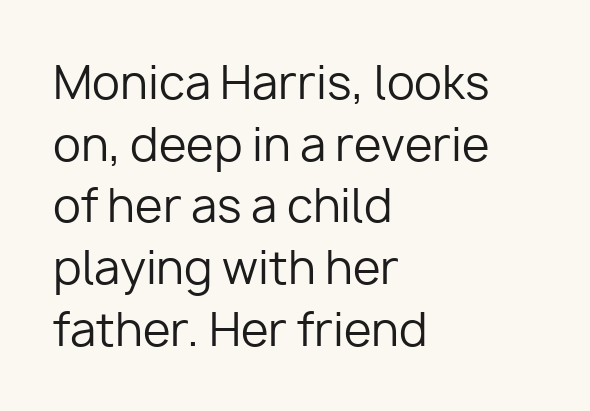
Q: Is the text bold? A: No.
Q: Is the text italic (slanted)? A: No, it is upright.
Q: Is the typeface a serif or a sans-serif typeface? A: Sans-serif.
Q: Is the text underlined? A: No.
Q: How is the paragraph aligned? A: Left-aligned.
Q: Is the spacing between letters normal or unusually wide? A: Normal.
Q: Is the spacing between lines tight, normal or loose? A: Normal.
Q: Width (condensed, normal, or wide)? A: Normal.
Q: Stroke contrast? A: Low.
Q: x-height? A: Medium.
Q: Monospaced? A: No.
